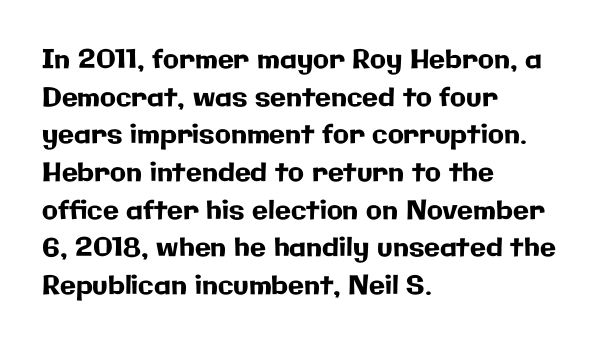
{"italic": "no", "underline": "no", "align": "left", "line_spacing": "normal", "line_spacing_ratio": 1.45, "letter_spacing": "normal", "letter_spacing_em": 0.0, "glyph_px": 26}
